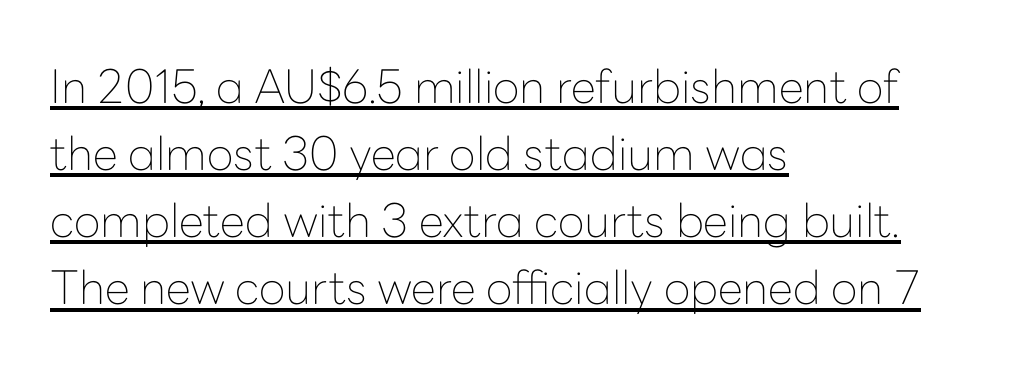
Notice how a bar underscores the lettering throughout. This block has exactly the height ordinary leading produces. Teacher's note: observe the even left margin — that is flush-left alignment. Compared with a typical body face, this is equally light or lighter still. Each letter's strokes conclude bluntly, with no projecting serifs. Caption: standard tracking, unaltered.
